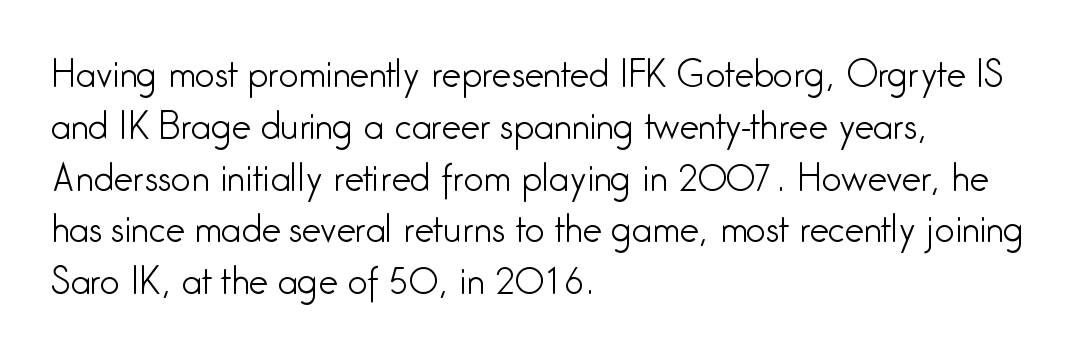
The image shows 35 px light, condensed sans-serif type, upright; set left-aligned, normal line spacing (1.48x), normal letter spacing, not underlined; low stroke contrast and a medium x-height.
